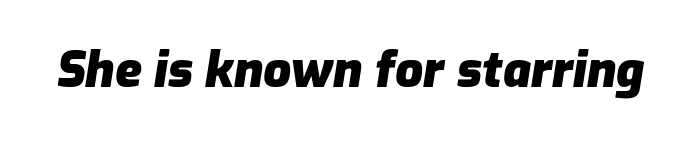
{"italic": "yes", "lean": "right", "slant_degrees": 9, "bold": "yes", "weight": "heavy", "width": "normal", "stroke_contrast": "low", "x_height": "medium", "monospaced": "no", "underline": "no", "letter_spacing": "normal", "letter_spacing_em": 0.0, "glyph_px": 49}
